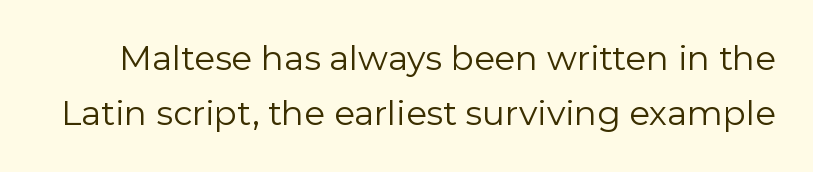
The image shows 34 px regular-weight sans-serif type, upright; set normal line spacing (1.62x), normal letter spacing, not underlined; low stroke contrast and a medium x-height.
